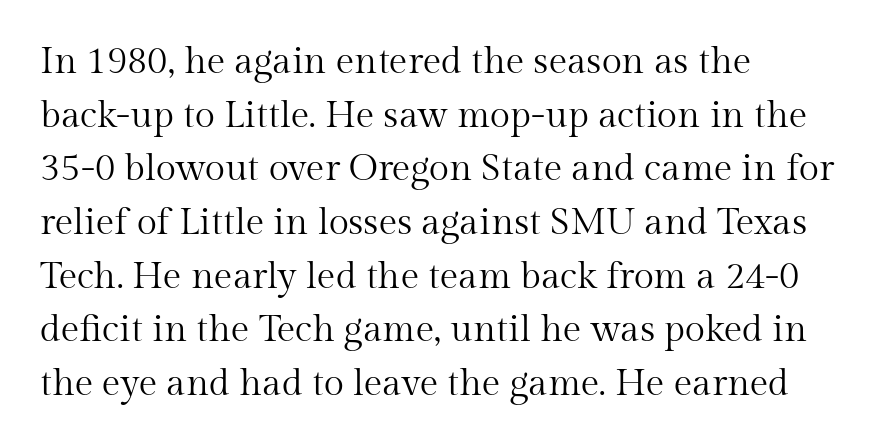
Q: Is the text bold? A: No.
Q: Is the text italic (slanted)? A: No, it is upright.
Q: Is the typeface a serif or a sans-serif typeface? A: Serif.
Q: Is the text underlined? A: No.
Q: How is the paragraph aligned? A: Left-aligned.
Q: Is the spacing between letters normal or unusually wide? A: Normal.
Q: Is the spacing between lines tight, normal or loose? A: Normal.
Q: Width (condensed, normal, or wide)? A: Normal.
Q: Stroke contrast? A: Medium.
Q: x-height? A: Medium.
Q: Monospaced? A: No.
